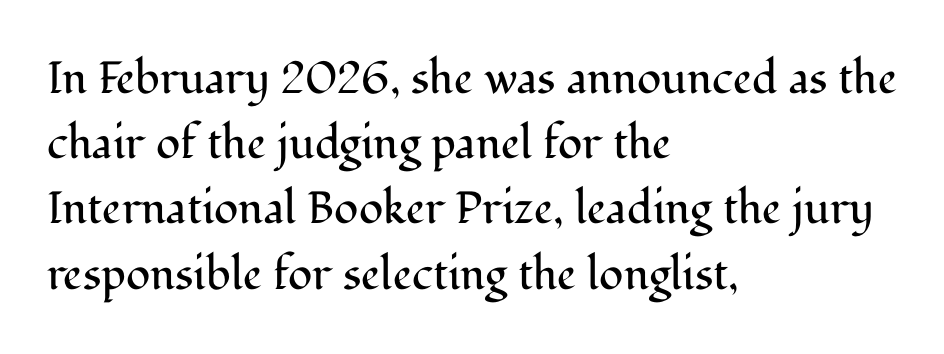
{"serif": "yes", "italic": "no", "bold": "no", "weight": "regular", "width": "normal", "stroke_contrast": "medium", "x_height": "medium", "monospaced": "no", "underline": "no", "align": "left", "line_spacing": "normal", "line_spacing_ratio": 1.45, "letter_spacing": "normal", "letter_spacing_em": 0.0, "glyph_px": 45}
